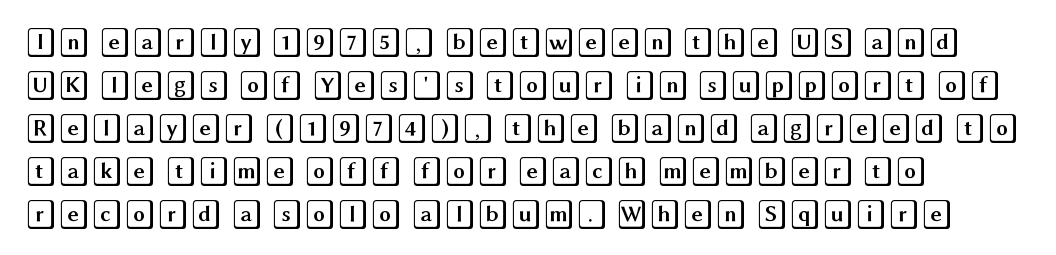
Q: Is the text italic (slanted)? A: No, it is upright.
Q: Is the text underlined? A: No.
Q: How is the paragraph aligned? A: Left-aligned.
Q: Is the spacing between letters normal or unusually wide? A: Normal.
Q: Is the spacing between lines tight, normal or loose? A: Normal.
Q: Width (condensed, normal, or wide)? A: Wide.
Q: x-height? A: Large.
